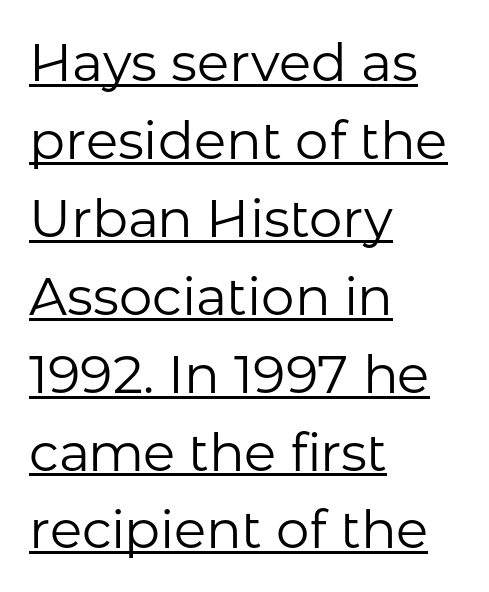
Q: Is the text bold? A: No.
Q: Is the text italic (slanted)? A: No, it is upright.
Q: Is the typeface a serif or a sans-serif typeface? A: Sans-serif.
Q: Is the text underlined? A: Yes.
Q: How is the paragraph aligned? A: Left-aligned.
Q: Is the spacing between letters normal or unusually wide? A: Normal.
Q: Is the spacing between lines tight, normal or loose? A: Normal.
Q: Width (condensed, normal, or wide)? A: Normal.
Q: Stroke contrast? A: Low.
Q: x-height? A: Medium.
Q: Monospaced? A: No.
